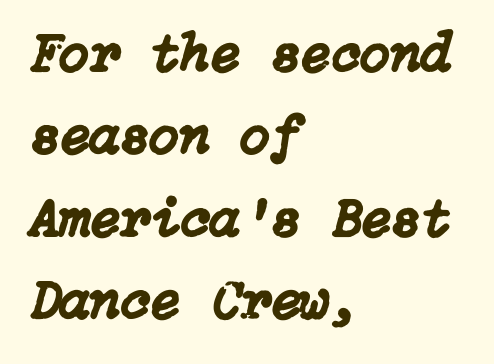
Nobody drew a line under any word here. Teacher's note: observe the even left margin — that is flush-left alignment. Compared with ordinary roman type, these characters are visibly tilted. Honestly, the row spacing looks completely unremarkable. Compared with typical body copy, the letter spacing here is the same.
